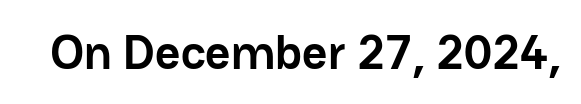
{"serif": "no", "italic": "no", "bold": "yes", "weight": "semibold", "width": "normal", "stroke_contrast": "low", "x_height": "medium", "monospaced": "no", "underline": "no", "letter_spacing": "normal", "letter_spacing_em": 0.0, "glyph_px": 49}
